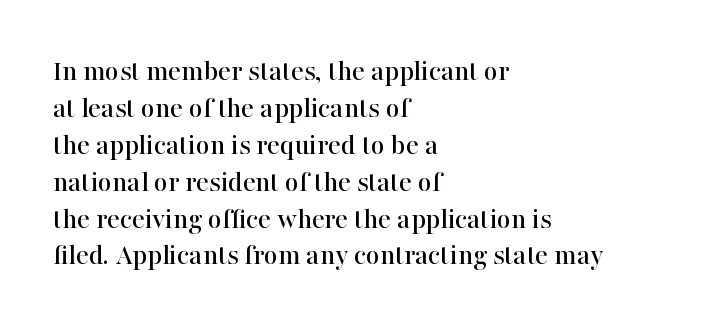
The image shows 30 px serif type, upright; set left-aligned, line spacing 1.23x, normal letter spacing, not underlined; high stroke contrast and a medium x-height.
